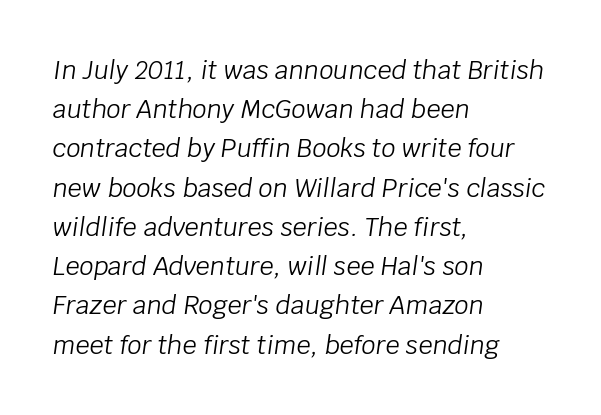
{"italic": "yes", "lean": "right", "slant_degrees": 8, "bold": "no", "underline": "no", "align": "left", "line_spacing": "normal", "line_spacing_ratio": 1.57, "letter_spacing": "normal", "letter_spacing_em": 0.0, "glyph_px": 25}
